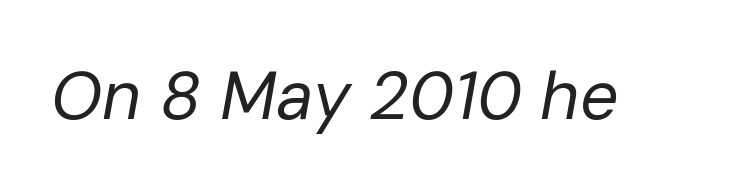
The image shows 68 px regular-weight type, italic (leaning right); set normal letter spacing, not underlined; low stroke contrast and a medium x-height.
